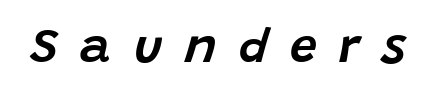
{"italic": "yes", "lean": "right", "slant_degrees": 15, "width": "normal", "stroke_contrast": "low", "x_height": "large", "monospaced": "no", "underline": "no", "letter_spacing": "wide", "letter_spacing_em": 0.47, "glyph_px": 48}
